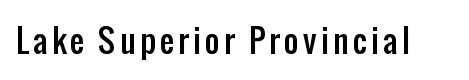
{"serif": "no", "italic": "no", "width": "condensed", "stroke_contrast": "low", "x_height": "medium", "monospaced": "no", "underline": "no", "glyph_px": 32}
